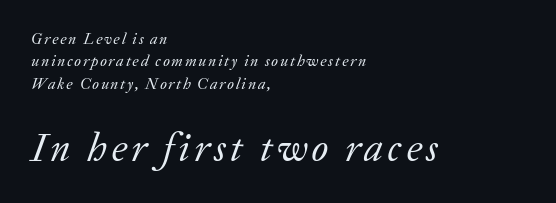
{"serif": "yes", "italic": "yes", "lean": "right", "slant_degrees": 20, "bold": "no", "weight": "regular", "width": "normal", "stroke_contrast": "low", "x_height": "medium", "monospaced": "no", "underline": "no", "align": "left", "line_spacing": "normal", "line_spacing_ratio": 1.4, "larger_block": "second", "size_ratio": 2.5, "glyph_px": 40}
